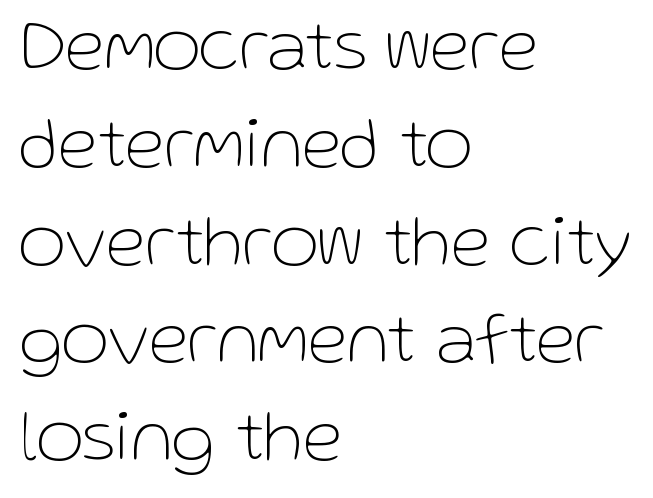
The image shows 73 px thin sans-serif type, upright; set left-aligned, normal line spacing (1.34x), normal letter spacing, not underlined; low stroke contrast and a medium x-height.
